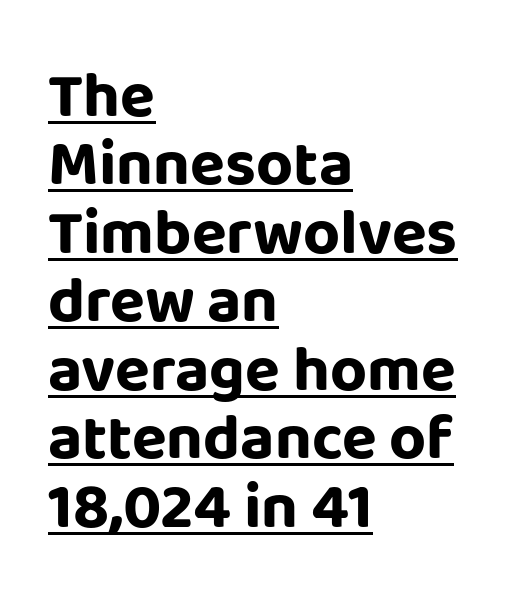
{"serif": "no", "italic": "no", "bold": "yes", "weight": "bold", "width": "normal", "stroke_contrast": "low", "x_height": "large", "monospaced": "no", "underline": "yes", "align": "left", "line_spacing": "tight", "line_spacing_ratio": 1.07, "letter_spacing": "normal", "letter_spacing_em": 0.0, "glyph_px": 64}
